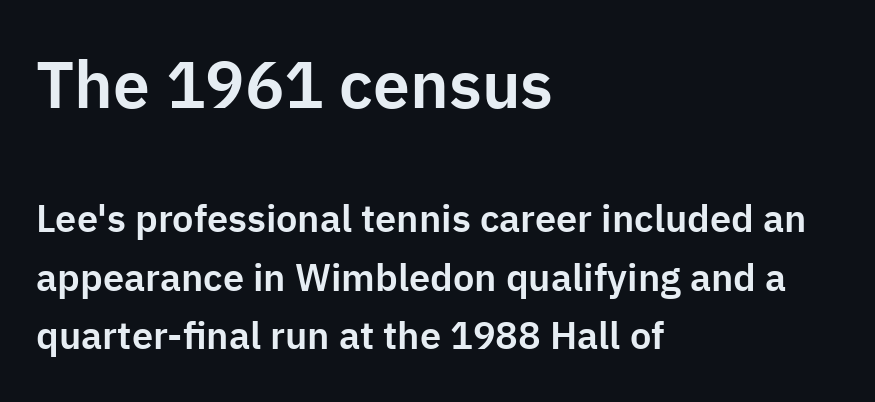
{"serif": "no", "italic": "no", "width": "normal", "stroke_contrast": "low", "x_height": "medium", "monospaced": "no", "underline": "no", "align": "left", "line_spacing": "normal", "line_spacing_ratio": 1.54, "letter_spacing": "normal", "letter_spacing_em": 0.0, "larger_block": "first", "size_ratio": 1.74, "glyph_px": 66}
